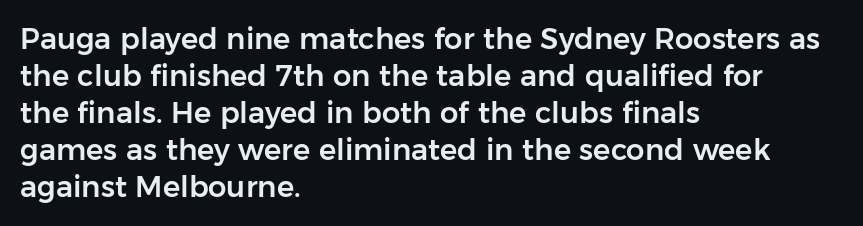
Has an underline been added? It has not. Is the letter spacing exaggerated? No — it looks like the ordinary default. Is this a fixed-width face? No — the glyphs have proportional, varying widths. It's the straight-up-and-down kind of type. Horizontally, the lines are justified to the leading edge only.
